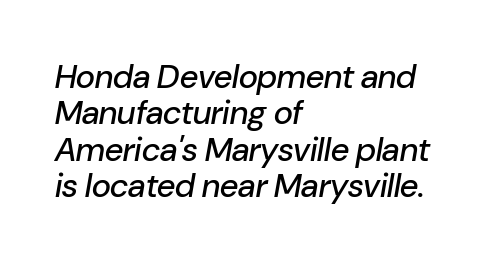
Q: Is the text italic (slanted)? A: Yes, it leans right by about 10 degrees.
Q: Is the text underlined? A: No.
Q: How is the paragraph aligned? A: Left-aligned.
Q: Is the spacing between letters normal or unusually wide? A: Normal.
Q: Is the spacing between lines tight, normal or loose? A: Tight.
Q: Width (condensed, normal, or wide)? A: Normal.
Q: Stroke contrast? A: Low.
Q: x-height? A: Medium.
Q: Monospaced? A: No.
